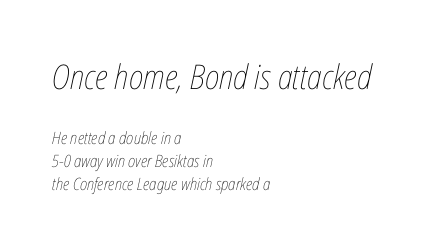
{"italic": "yes", "lean": "right", "slant_degrees": 12, "bold": "no", "weight": "thin", "width": "condensed", "stroke_contrast": "low", "x_height": "medium", "monospaced": "no", "underline": "no", "align": "left", "line_spacing": "normal", "line_spacing_ratio": 1.35, "letter_spacing": "normal", "letter_spacing_em": 0.0, "larger_block": "first", "size_ratio": 2.0, "glyph_px": 34}
